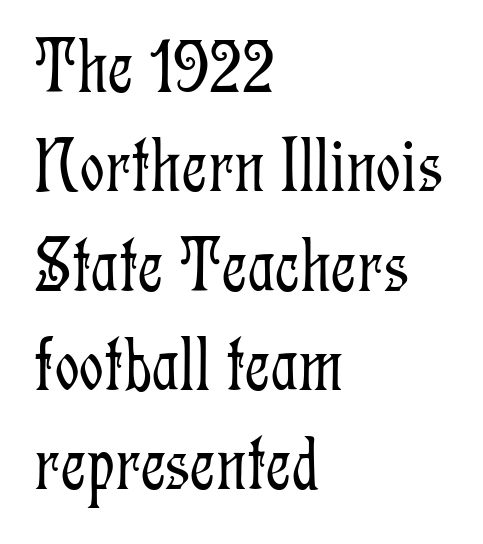
Q: Is the text bold? A: No.
Q: Is the text italic (slanted)? A: No, it is upright.
Q: Is the typeface a serif or a sans-serif typeface? A: Serif.
Q: Is the text underlined? A: No.
Q: How is the paragraph aligned? A: Left-aligned.
Q: Is the spacing between letters normal or unusually wide? A: Normal.
Q: Is the spacing between lines tight, normal or loose? A: Normal.
Q: Width (condensed, normal, or wide)? A: Condensed.
Q: Stroke contrast? A: Low.
Q: x-height? A: Medium.
Q: Monospaced? A: No.
